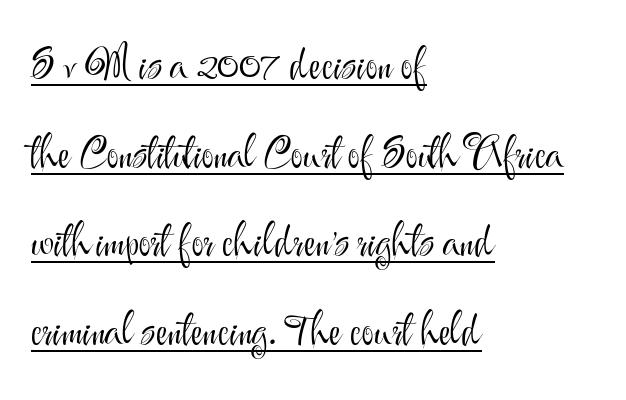
{"serif": "no", "bold": "no", "weight": "light", "width": "normal", "stroke_contrast": "medium", "x_height": "small", "monospaced": "no", "underline": "yes", "align": "left", "line_spacing": "loose", "line_spacing_ratio": 2.11, "letter_spacing": "normal", "letter_spacing_em": 0.0, "glyph_px": 42}
